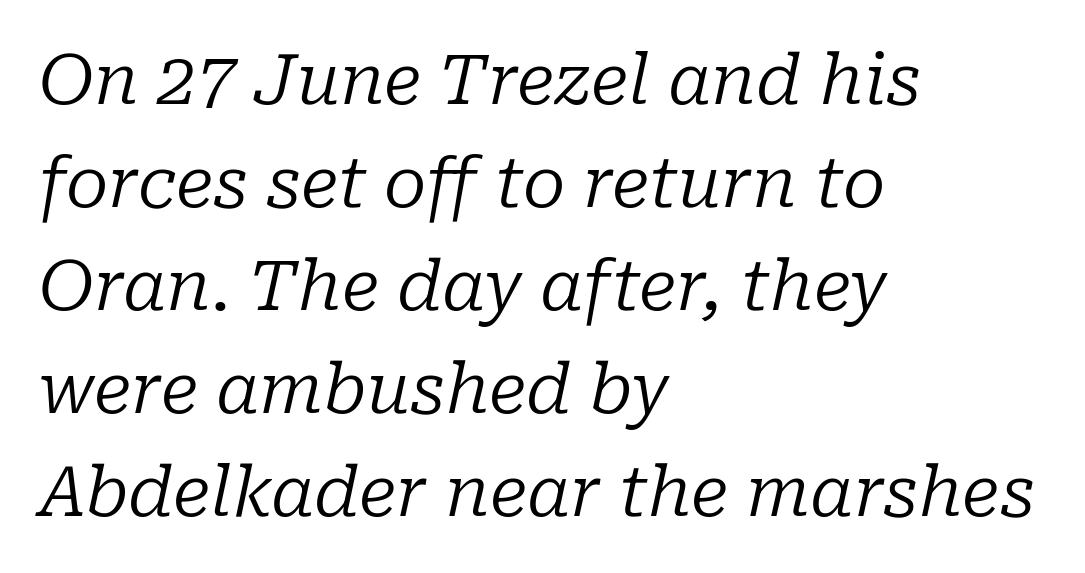
{"serif": "yes", "italic": "yes", "lean": "right", "slant_degrees": 10, "bold": "no", "weight": "regular", "width": "normal", "stroke_contrast": "low", "x_height": "medium", "monospaced": "no", "underline": "no", "align": "left", "line_spacing": "normal", "line_spacing_ratio": 1.47, "letter_spacing": "normal", "letter_spacing_em": 0.0, "glyph_px": 70}
